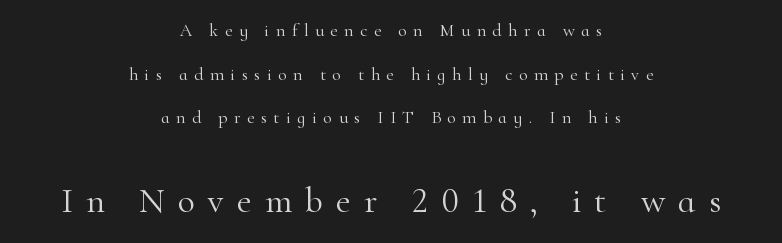
{"serif": "yes", "italic": "no", "bold": "no", "weight": "light", "width": "normal", "stroke_contrast": "high", "x_height": "small", "monospaced": "no", "underline": "no", "align": "center", "line_spacing": "loose", "line_spacing_ratio": 2.42, "letter_spacing": "wide", "letter_spacing_em": 0.36, "larger_block": "second", "size_ratio": 2.0, "glyph_px": 36}
